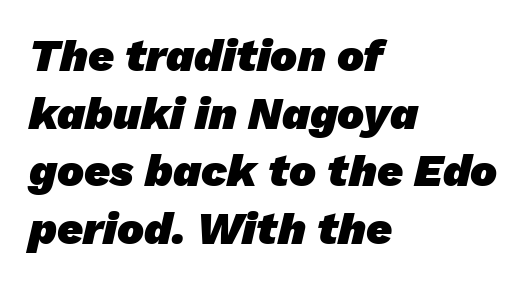
{"serif": "no", "bold": "yes", "weight": "heavy", "width": "normal", "stroke_contrast": "low", "x_height": "medium", "monospaced": "no", "underline": "no", "align": "left", "line_spacing": "normal", "line_spacing_ratio": 1.28, "letter_spacing": "normal", "letter_spacing_em": 0.0, "glyph_px": 45}
